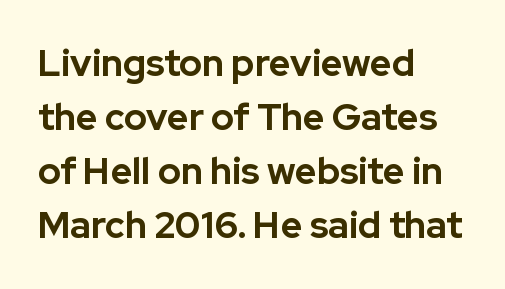
Q: Is the text bold? A: Yes.
Q: Is the text italic (slanted)? A: No, it is upright.
Q: Is the typeface a serif or a sans-serif typeface? A: Sans-serif.
Q: Is the text underlined? A: No.
Q: How is the paragraph aligned? A: Left-aligned.
Q: Is the spacing between letters normal or unusually wide? A: Normal.
Q: Is the spacing between lines tight, normal or loose? A: Normal.
Q: Width (condensed, normal, or wide)? A: Normal.
Q: Stroke contrast? A: Low.
Q: x-height? A: Medium.
Q: Monospaced? A: No.
